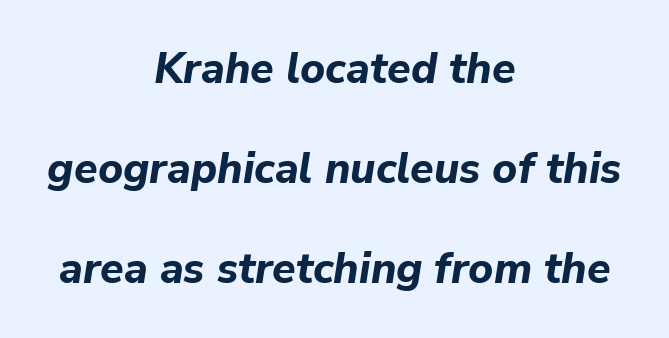
{"italic": "yes", "lean": "right", "slant_degrees": 9, "bold": "yes", "weight": "bold", "width": "normal", "stroke_contrast": "low", "x_height": "medium", "monospaced": "no", "underline": "no", "align": "center", "line_spacing": "loose", "line_spacing_ratio": 2.32, "letter_spacing": "normal", "letter_spacing_em": 0.0, "glyph_px": 43}
